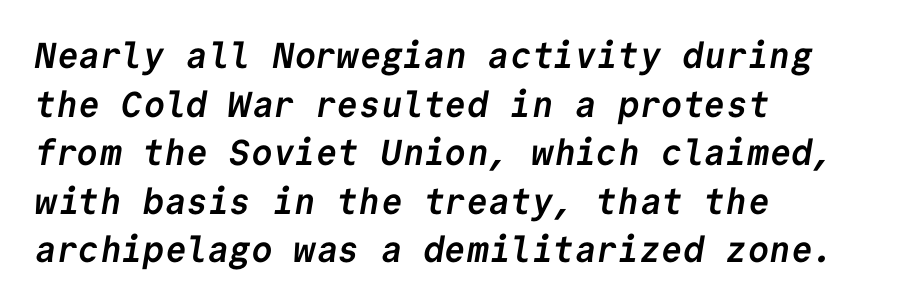
{"serif": "no", "bold": "yes", "weight": "semibold", "width": "normal", "stroke_contrast": "low", "x_height": "medium", "monospaced": "yes", "underline": "no", "align": "left", "line_spacing": "normal", "line_spacing_ratio": 1.35, "letter_spacing": "normal", "letter_spacing_em": 0.0, "glyph_px": 36}
